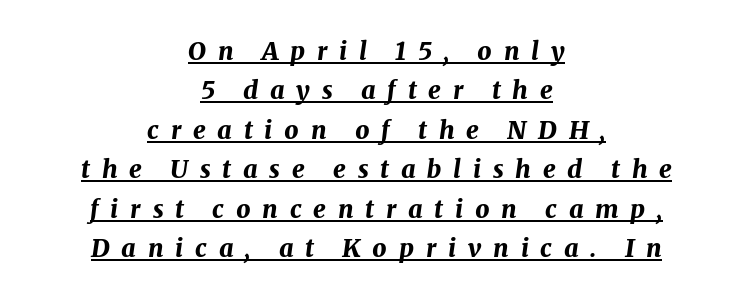
{"italic": "yes", "lean": "right", "slant_degrees": 8, "bold": "yes", "underline": "yes", "align": "center", "line_spacing": "normal", "line_spacing_ratio": 1.58, "letter_spacing": "wide", "letter_spacing_em": 0.47, "glyph_px": 25}
